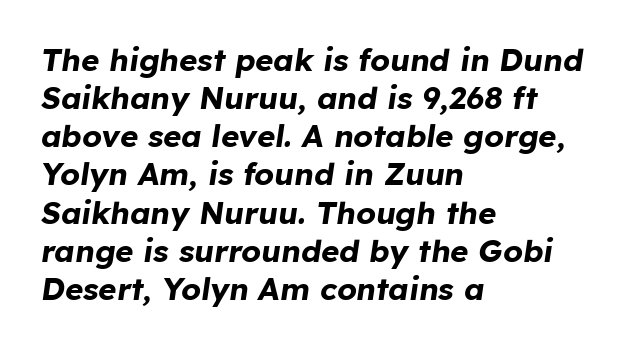
{"italic": "yes", "lean": "right", "slant_degrees": 8, "bold": "yes", "weight": "bold", "width": "normal", "stroke_contrast": "low", "x_height": "medium", "monospaced": "no", "underline": "no", "align": "left", "line_spacing_ratio": 1.23, "letter_spacing": "normal", "letter_spacing_em": 0.0, "glyph_px": 31}
